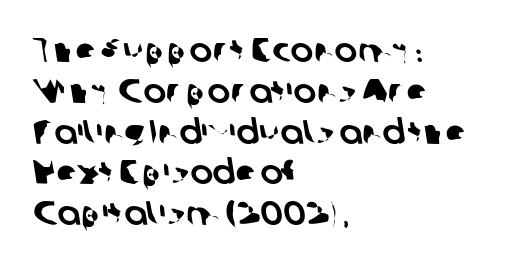
The area under the type is left untouched. Font category for this specimen: sans-serif. You could not count columns in this text — the font is proportionally spaced. The text block is weighted toward the left margin, trailing off unevenly rightward. You could call the tracking neutral — neither tight nor loose.
